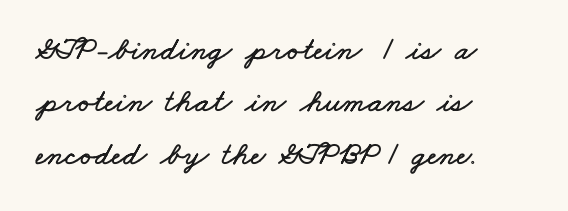
Summary of vertical rhythm: regular, with standard interline spacing. The specimen omits any rule beneath the text block's lines. The rendering uses natural spacing where letterforms have individual widths. The typesetter chose a ragged-right arrangement here. These lines keep a tight, regular rhythm from letter to letter.
